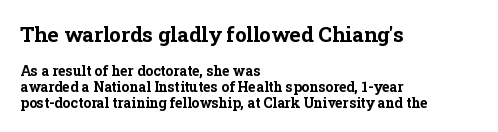
Larger block? The one above; the one below is distinctly smaller. Typesetter's note: full bold, strokes at maximum text heaviness. The letters stand upright; this is a roman face. The lines are quadded left. Each row of text sits above clean, open space. The tracking reads as untouched default to a designer's eye.
